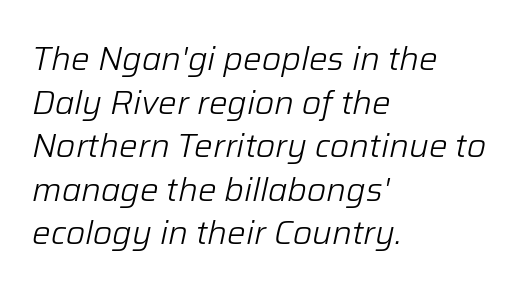
Q: Is the text bold? A: No.
Q: Is the text italic (slanted)? A: Yes, it leans right by about 12 degrees.
Q: Is the text underlined? A: No.
Q: How is the paragraph aligned? A: Left-aligned.
Q: Is the spacing between letters normal or unusually wide? A: Normal.
Q: Is the spacing between lines tight, normal or loose? A: Normal.
Q: Width (condensed, normal, or wide)? A: Normal.
Q: Stroke contrast? A: Low.
Q: x-height? A: Medium.
Q: Monospaced? A: No.
